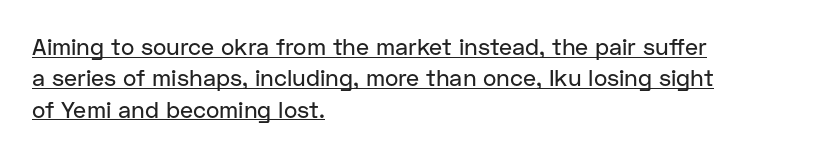
Q: Is the text italic (slanted)? A: No, it is upright.
Q: Is the text underlined? A: Yes.
Q: How is the paragraph aligned? A: Left-aligned.
Q: Is the spacing between letters normal or unusually wide? A: Normal.
Q: Is the spacing between lines tight, normal or loose? A: Normal.
